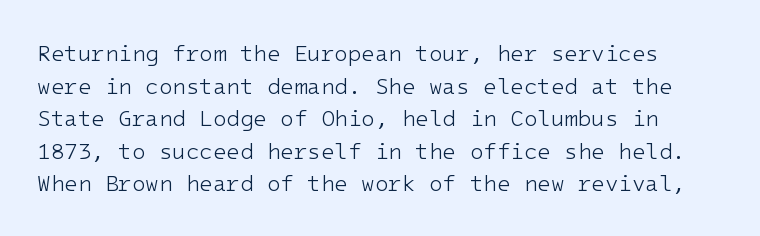
Q: Is the text bold? A: No.
Q: Is the text italic (slanted)? A: No, it is upright.
Q: Is the text underlined? A: No.
Q: Is the spacing between letters normal or unusually wide? A: Normal.
Q: Is the spacing between lines tight, normal or loose? A: Normal.
